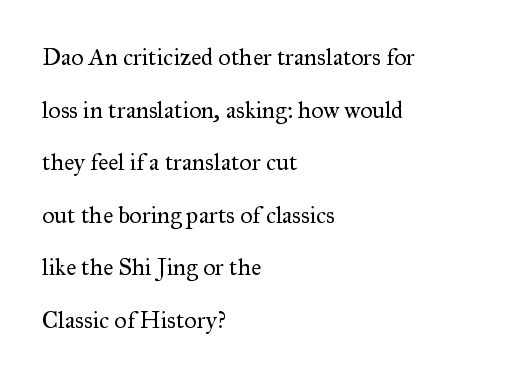
{"italic": "no", "bold": "no", "underline": "no", "align": "left", "line_spacing": "loose", "line_spacing_ratio": 2.19, "letter_spacing": "normal", "letter_spacing_em": 0.0, "glyph_px": 24}
